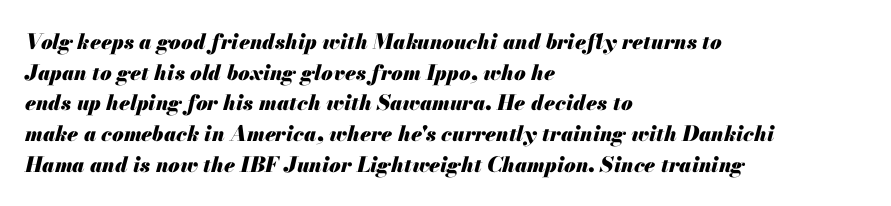
{"italic": "yes", "lean": "right", "slant_degrees": 13, "bold": "yes", "underline": "no", "align": "left", "line_spacing": "normal", "line_spacing_ratio": 1.46, "letter_spacing": "normal", "letter_spacing_em": 0.0, "glyph_px": 21}
